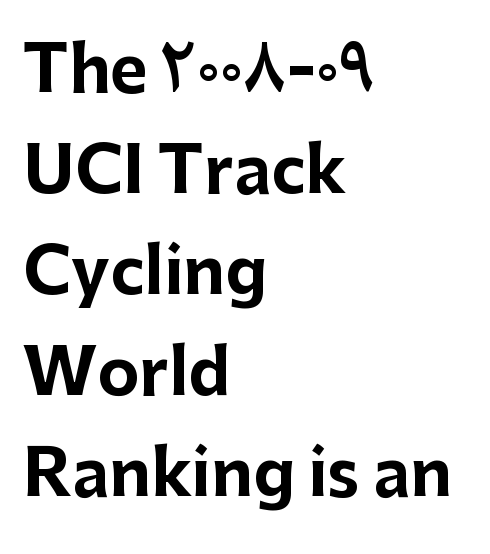
The image shows 64 px bold sans-serif type, upright; set left-aligned, normal line spacing (1.58x), normal letter spacing, not underlined; low stroke contrast and a medium x-height.
